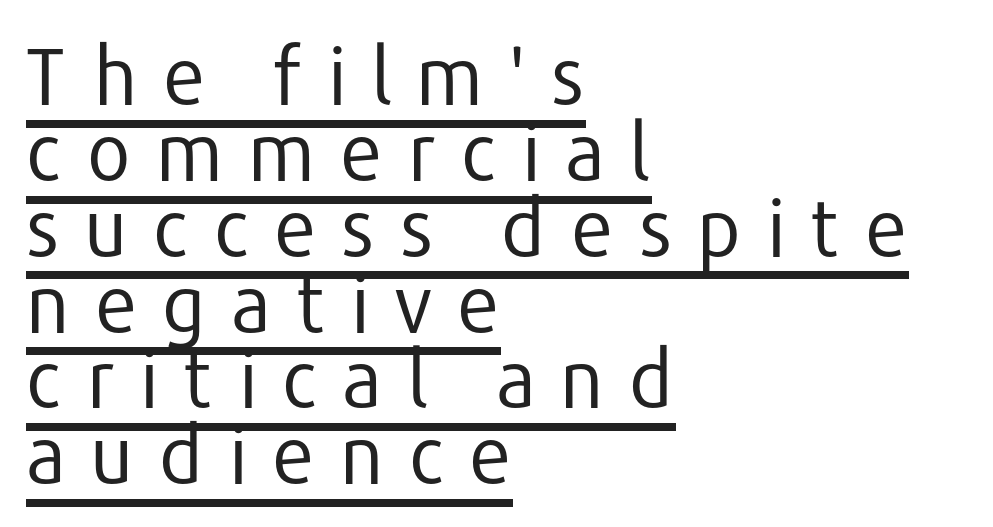
Q: Is the text bold? A: No.
Q: Is the text italic (slanted)? A: No, it is upright.
Q: Is the typeface a serif or a sans-serif typeface? A: Sans-serif.
Q: Is the text underlined? A: Yes.
Q: How is the paragraph aligned? A: Left-aligned.
Q: Is the spacing between letters normal or unusually wide? A: Unusually wide.
Q: Is the spacing between lines tight, normal or loose? A: Tight.
Q: Width (condensed, normal, or wide)? A: Normal.
Q: Stroke contrast? A: Low.
Q: x-height? A: Medium.
Q: Monospaced? A: No.
